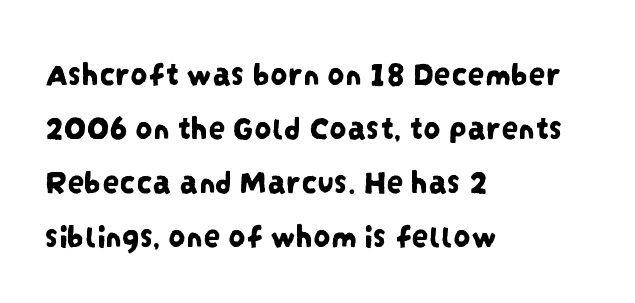
Q: Is the typeface a serif or a sans-serif typeface? A: Sans-serif.
Q: Is the text underlined? A: No.
Q: How is the paragraph aligned? A: Left-aligned.
Q: Is the spacing between letters normal or unusually wide? A: Normal.
Q: Is the spacing between lines tight, normal or loose? A: Normal.
Q: Width (condensed, normal, or wide)? A: Condensed.
Q: Stroke contrast? A: Low.
Q: x-height? A: Large.
Q: Monospaced? A: No.
